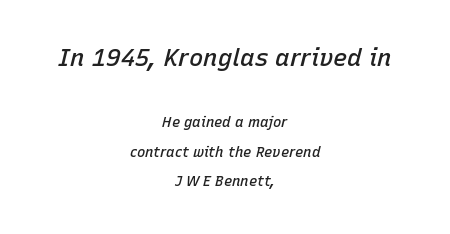
Q: Is the text bold? A: Semi-bold.
Q: Is the text italic (slanted)? A: Yes, it leans right by about 15 degrees.
Q: Is the text underlined? A: No.
Q: How is the paragraph aligned? A: Centered.
Q: Is the spacing between letters normal or unusually wide? A: Normal.
Q: Is the spacing between lines tight, normal or loose? A: Loose.
Q: Which block of text is set in a larger size, the first (top) or the second (bottom)? A: The first (top) one.
